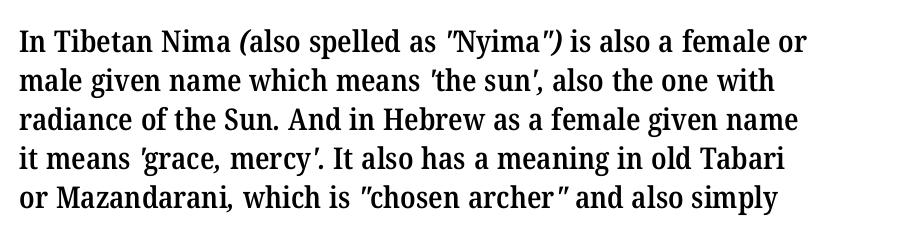
Q: Is the text bold? A: Semi-bold.
Q: Is the typeface a serif or a sans-serif typeface? A: Serif.
Q: Is the text underlined? A: No.
Q: How is the paragraph aligned? A: Left-aligned.
Q: Is the spacing between letters normal or unusually wide? A: Normal.
Q: Is the spacing between lines tight, normal or loose? A: Normal.
Q: Width (condensed, normal, or wide)? A: Normal.
Q: Stroke contrast? A: Medium.
Q: x-height? A: Medium.
Q: Monospaced? A: No.
